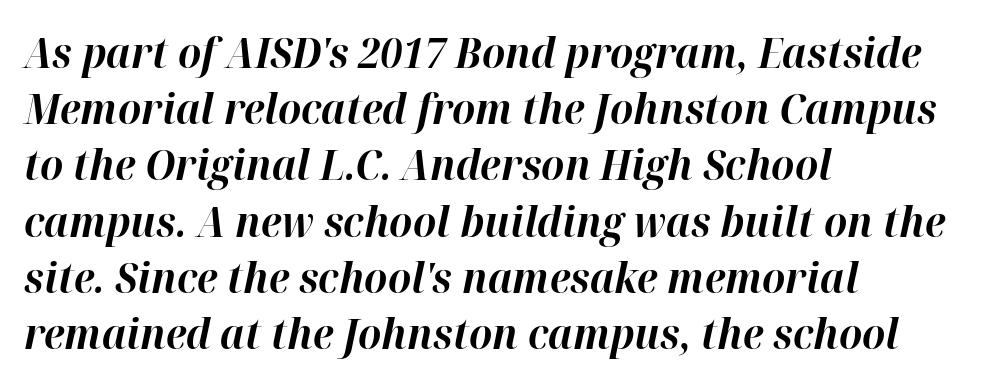
{"italic": "yes", "lean": "right", "slant_degrees": 12, "bold": "yes", "weight": "bold", "width": "normal", "stroke_contrast": "high", "x_height": "medium", "monospaced": "no", "underline": "no", "align": "left", "line_spacing": "normal", "line_spacing_ratio": 1.37, "letter_spacing": "normal", "letter_spacing_em": 0.0, "glyph_px": 41}
